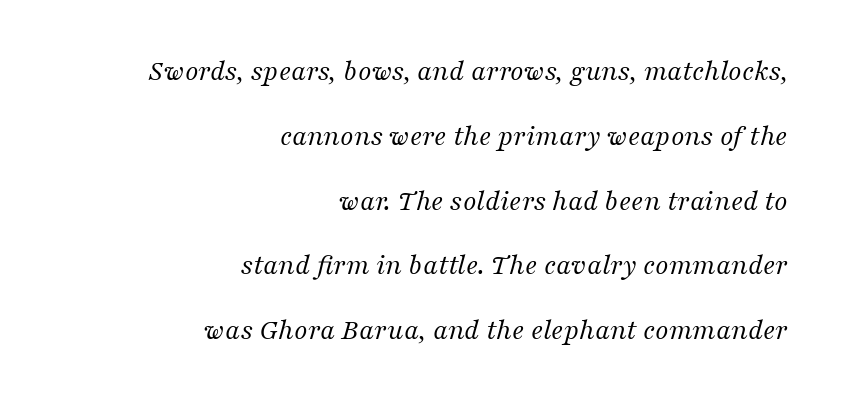
Q: Is the text bold? A: No.
Q: Is the text italic (slanted)? A: Yes, it leans right by about 16 degrees.
Q: Is the typeface a serif or a sans-serif typeface? A: Serif.
Q: Is the text underlined? A: No.
Q: How is the paragraph aligned? A: Right-aligned.
Q: Is the spacing between letters normal or unusually wide? A: Normal.
Q: Is the spacing between lines tight, normal or loose? A: Loose.
Q: Width (condensed, normal, or wide)? A: Normal.
Q: Stroke contrast? A: Medium.
Q: x-height? A: Medium.
Q: Monospaced? A: No.
